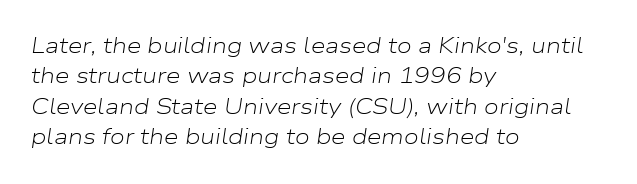
The image shows 21 px text type, italic (leaning right); set left-aligned, normal line spacing (1.45x), normal letter spacing, not underlined.
